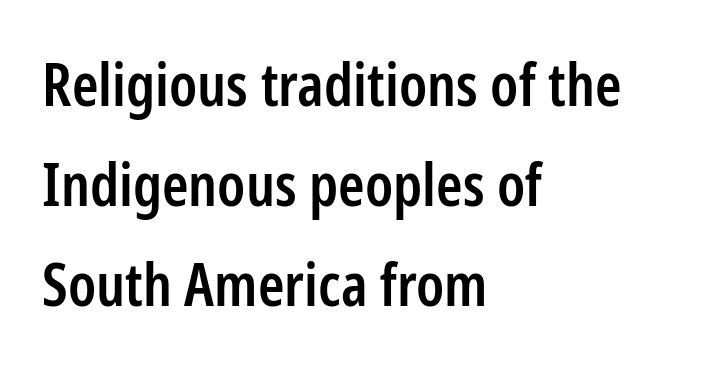
Q: Is the text bold? A: Semi-bold.
Q: Is the text italic (slanted)? A: No, it is upright.
Q: Is the typeface a serif or a sans-serif typeface? A: Sans-serif.
Q: Is the text underlined? A: No.
Q: How is the paragraph aligned? A: Left-aligned.
Q: Is the spacing between letters normal or unusually wide? A: Normal.
Q: Is the spacing between lines tight, normal or loose? A: Normal.
Q: Width (condensed, normal, or wide)? A: Condensed.
Q: Stroke contrast? A: Low.
Q: x-height? A: Medium.
Q: Monospaced? A: No.
